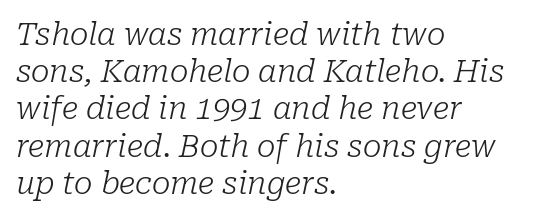
The image shows 31 px light serif type, italic (leaning right); set left-aligned, line spacing 1.2x, normal letter spacing, not underlined; low stroke contrast and a medium x-height.
